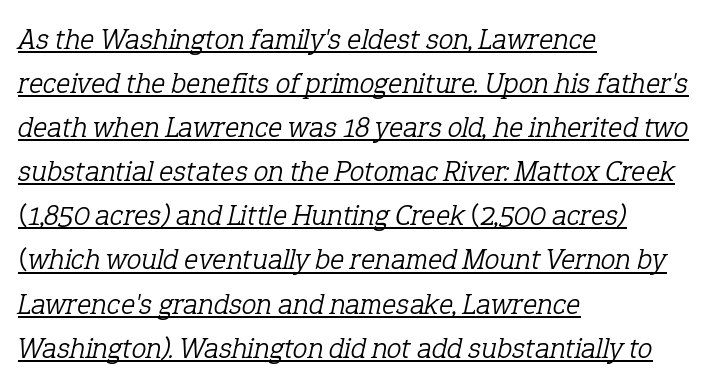
The image shows 30 px light serif type, italic (leaning right); set left-aligned, normal line spacing (1.47x), normal letter spacing, underlined; low stroke contrast and a medium x-height.
